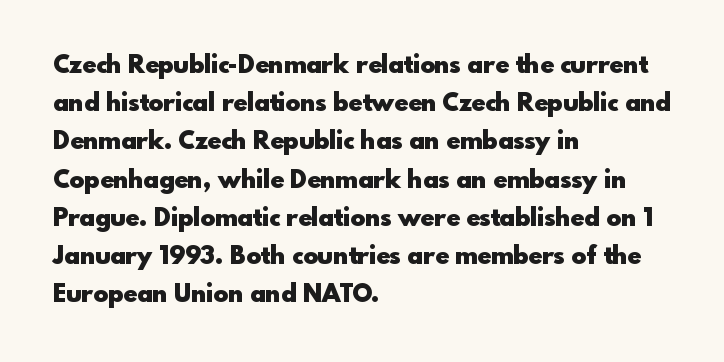
Lines of text with bare space underneath. Quick note: interline space is typical. The line texture is even and compact thanks to regular tracking. The letters stand straight up with perfectly vertical stems. I'd describe the lettering as bold — thick and assertive.
